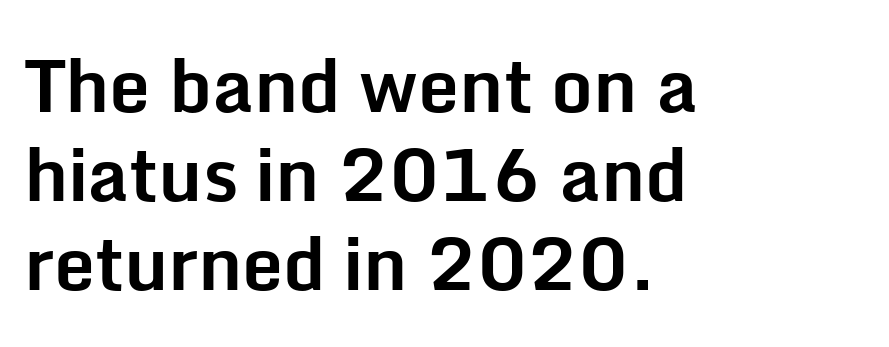
Q: Is the text bold? A: Yes.
Q: Is the text italic (slanted)? A: No, it is upright.
Q: Is the typeface a serif or a sans-serif typeface? A: Sans-serif.
Q: Is the text underlined? A: No.
Q: How is the paragraph aligned? A: Left-aligned.
Q: Is the spacing between letters normal or unusually wide? A: Normal.
Q: Width (condensed, normal, or wide)? A: Normal.
Q: Stroke contrast? A: Low.
Q: x-height? A: Medium.
Q: Monospaced? A: No.
